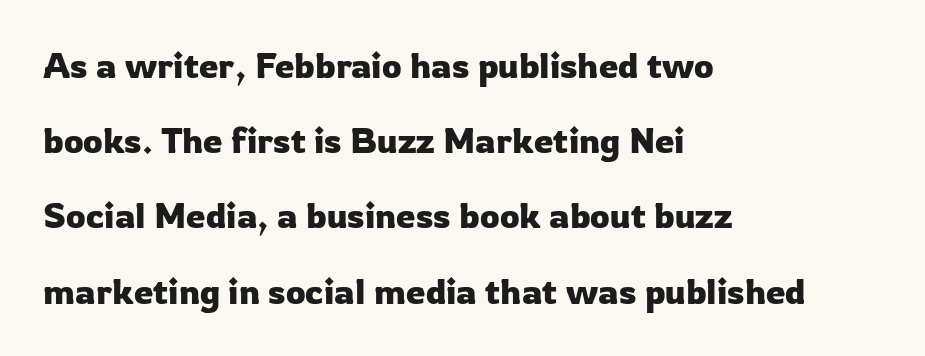
Looks like regular typesetting: each glyph gets only the width it needs. Letter spacing: default. Tall strokes in this sample are plumb rather than angled. Observe the absence of serifs on each vertical stroke in this sample. Clear beneath every line of the passage. The space between consecutive lines is lavish.
